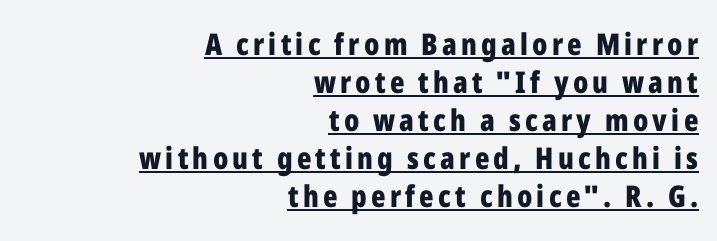
This sample uses a sans-serif face. Unlike italic type, these characters show no tilt at all. A typographer would call this underscored text. If you measured baseline to baseline, you'd find a middling distance. The face used here is proportionally spaced, like ordinary book or web type.
